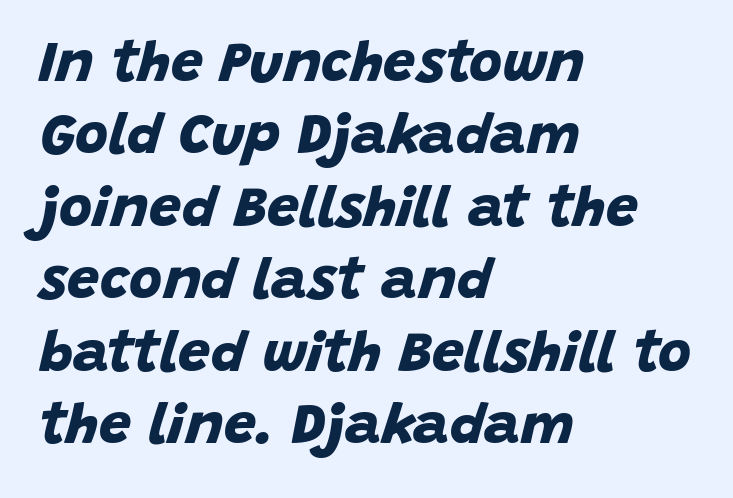
Check where the strokes stop: nothing finishes them off — pure sans. You could not count columns in this text — the font is proportionally spaced. Compared with a centered layout, this one pins lines to the left instead. Each new line begins a customary step beneath the previous one. Its strokes are broad and dark, the hallmark of bold type.
